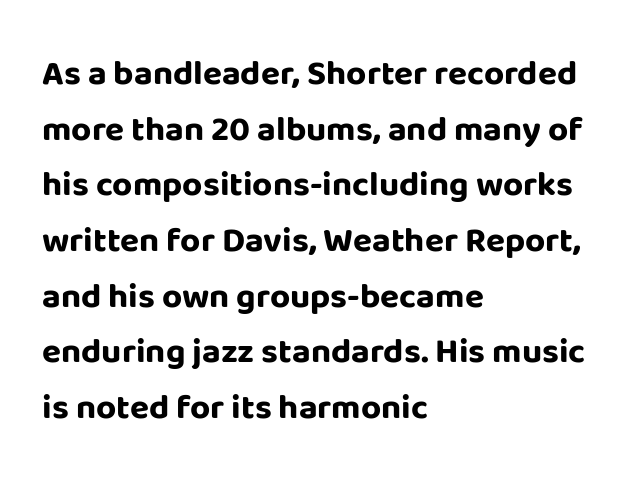
Underlining? Definitely not there. Which margin do the lines hug? The left one — the right edge is uneven. Default kerning and tracking; the words read as compact shapes. Varying glyph widths throughout — classic text-font behaviour.
